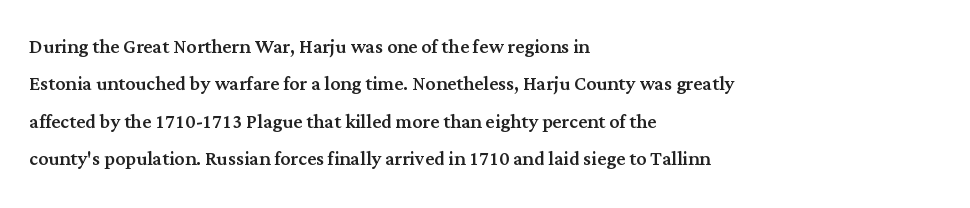
The rendering anchors every line to the left-hand side. The vertical gap from one line to the next is medium. The letterforms sit shoulder to shoulder at normal distance. Lines of text with bare space underneath. This is roman type, the default non-slanted kind.
